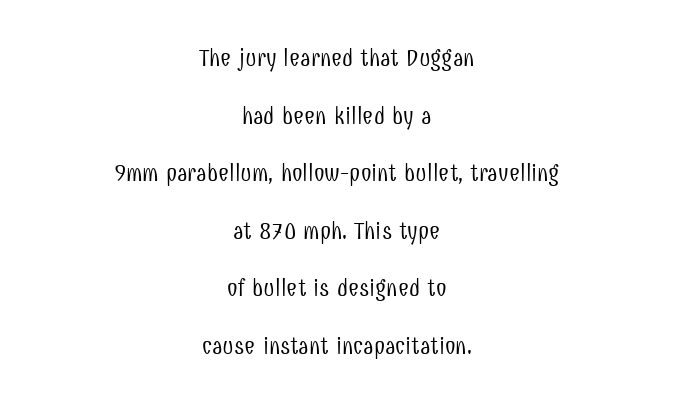
Beneath every word, the page is bare. Notice how the stems are strictly vertical — no italics here. Teacher's note: observe the equal gaps on both sides — that is centered alignment. These lines stand farther apart than default settings would place them. These lines keep a tight, regular rhythm from letter to letter. Weight class: somewhere from thin through regular.
